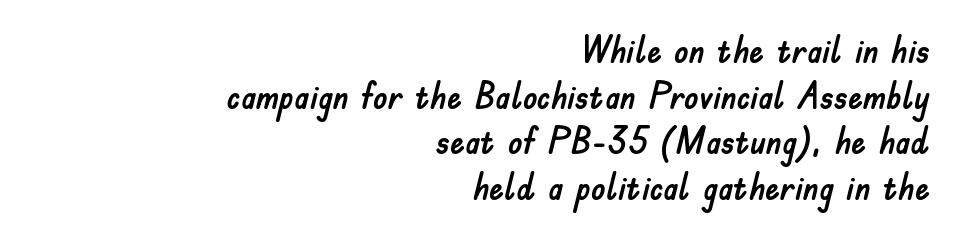
This is sans-serif lettering, the kind often seen on screens and signage. Does extra space separate the letters? No, they use regular spacing. Underline: absent. Varying glyph widths throughout — classic text-font behaviour. This rendering uses right alignment, leaving the left contour irregular.
